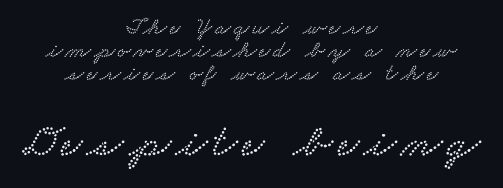
{"serif": "yes", "width": "wide", "stroke_contrast": "low", "x_height": "small", "monospaced": "no", "underline": "no", "align": "center", "line_spacing": "tight", "line_spacing_ratio": 0.95, "larger_block": "second", "size_ratio": 1.96, "glyph_px": 47}
